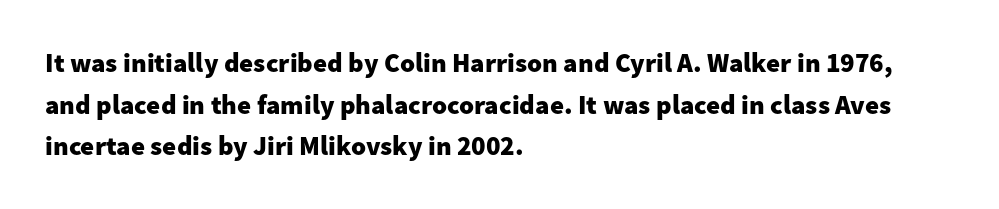
This sample keeps an unexceptional amount of space between lines. Which margin do the lines hug? The left one — the right edge is uneven. The specimen omits any rule beneath the text block's lines. Students, note that the glyphs here touch the page at normal intervals. This is heavy type, rendered in bold.
